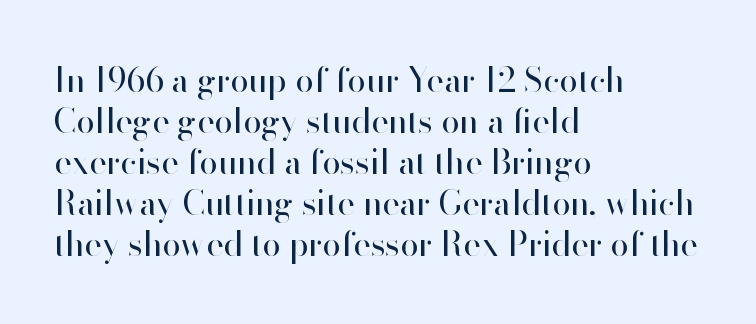
Q: Is the text bold? A: No.
Q: Is the text italic (slanted)? A: No, it is upright.
Q: Is the typeface a serif or a sans-serif typeface? A: Sans-serif.
Q: Is the text underlined? A: No.
Q: How is the paragraph aligned? A: Left-aligned.
Q: Is the spacing between letters normal or unusually wide? A: Normal.
Q: Width (condensed, normal, or wide)? A: Normal.
Q: Stroke contrast? A: High.
Q: x-height? A: Small.
Q: Monospaced? A: No.
